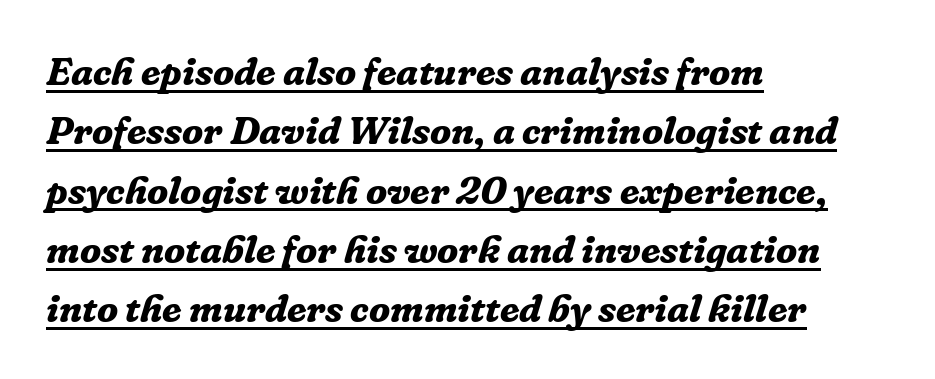
The image shows 39 px bold serif type, italic (leaning right); set left-aligned, normal line spacing (1.52x), normal letter spacing, underlined; low stroke contrast and a medium x-height.
